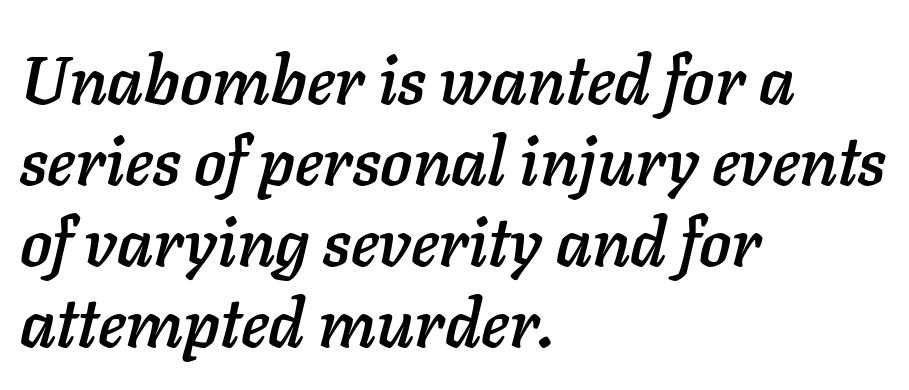
{"italic": "yes", "lean": "right", "slant_degrees": 11, "width": "normal", "stroke_contrast": "low", "x_height": "medium", "monospaced": "no", "underline": "no", "align": "left", "line_spacing_ratio": 1.21, "letter_spacing": "normal", "letter_spacing_em": 0.0, "glyph_px": 67}
